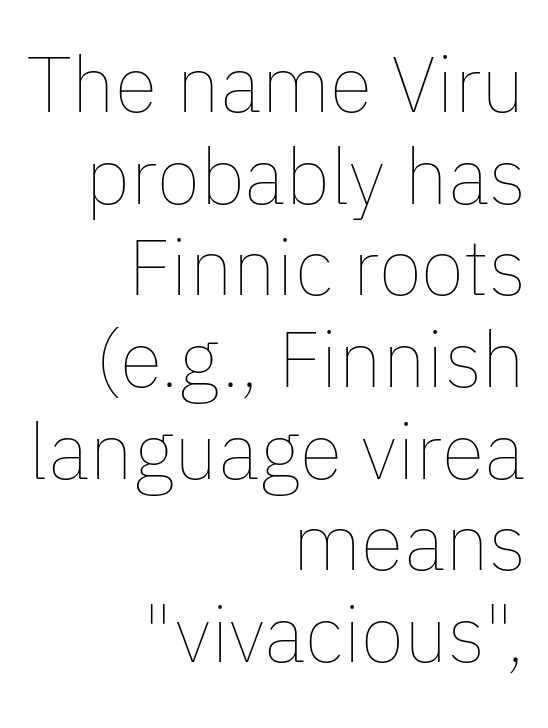
Posture: upright roman. These lines are rendered in a variable-pitch font. Nothing heavy about these letters — not bold at all. The ragged edge is on the left, which tells us the setting is flush right. The passage shown is not underscored anywhere.
